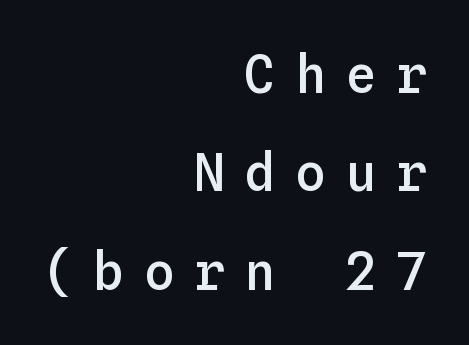
{"italic": "no", "bold": "semi", "weight": "semibold", "width": "normal", "stroke_contrast": "low", "x_height": "medium", "monospaced": "yes", "underline": "no", "align": "right", "line_spacing_ratio": 1.89, "letter_spacing": "wide", "letter_spacing_em": 0.37, "glyph_px": 52}
